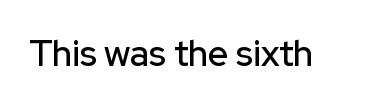
The image shows 36 px sans-serif type, upright; set normal letter spacing, not underlined; low stroke contrast and a medium x-height.
